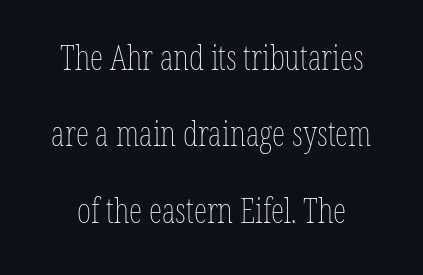
Interline gaps are noticeably wide in this sample. Centered paragraph, ragged on both sides. These lines were composed using upright roman letters. Is this a fixed-width face? No — the glyphs have proportional, varying widths. The cut favours lightness, reaching ordinary text weight at its darkest.
